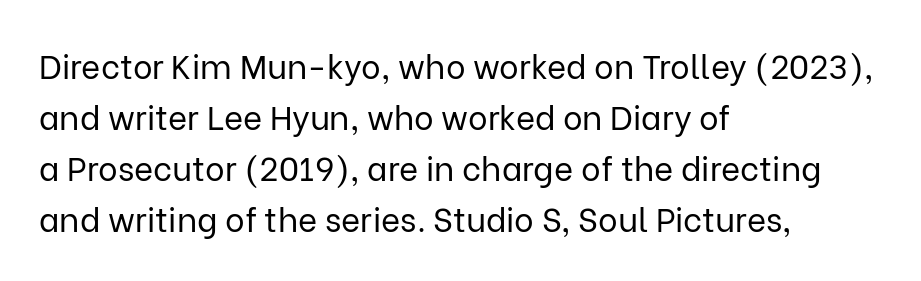
The lines sit at an ordinary, default distance from one another. The strip under each line holds only bare page. The type sits square on the baseline with zero lean. The typeface chosen for these lines omits serifs. The paragraph shown leans on its left margin. You could call the tracking neutral — neither tight nor loose.
